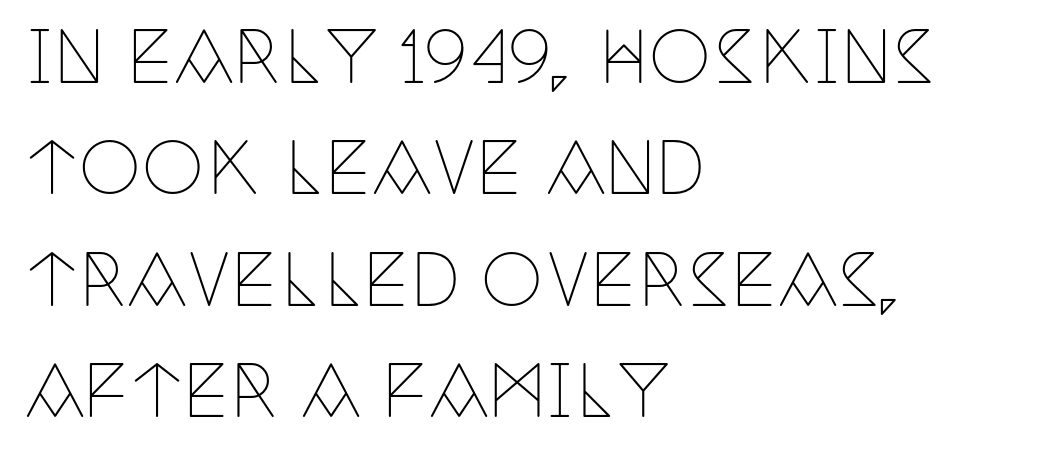
Left-aligned paragraph, ragged on the right. This sample keeps an unexceptional amount of space between lines. Character widths vary here, with narrow letters taking less room than wide ones. This sample uses a serif face. Unmarked baselines from the first word to the last. A typesetter would mark this as roman, not italic.
